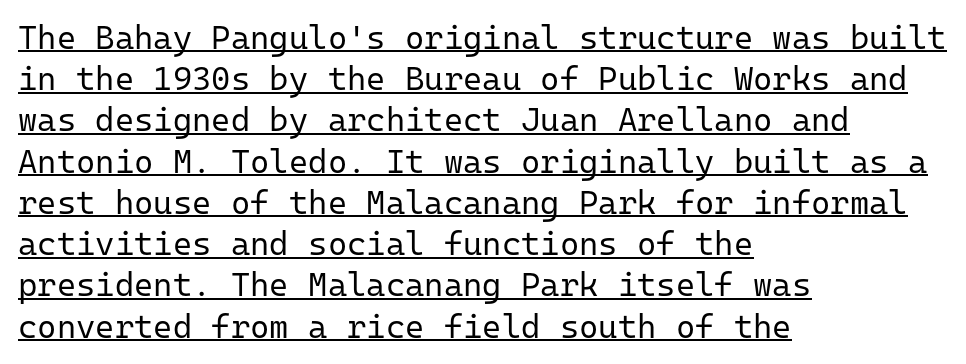
Q: Is the text bold? A: No.
Q: Is the text italic (slanted)? A: No, it is upright.
Q: Is the typeface a serif or a sans-serif typeface? A: Sans-serif.
Q: Is the text underlined? A: Yes.
Q: How is the paragraph aligned? A: Left-aligned.
Q: Is the spacing between letters normal or unusually wide? A: Normal.
Q: Is the spacing between lines tight, normal or loose? A: Normal.
Q: Width (condensed, normal, or wide)? A: Normal.
Q: Stroke contrast? A: Low.
Q: x-height? A: Medium.
Q: Monospaced? A: Yes.
